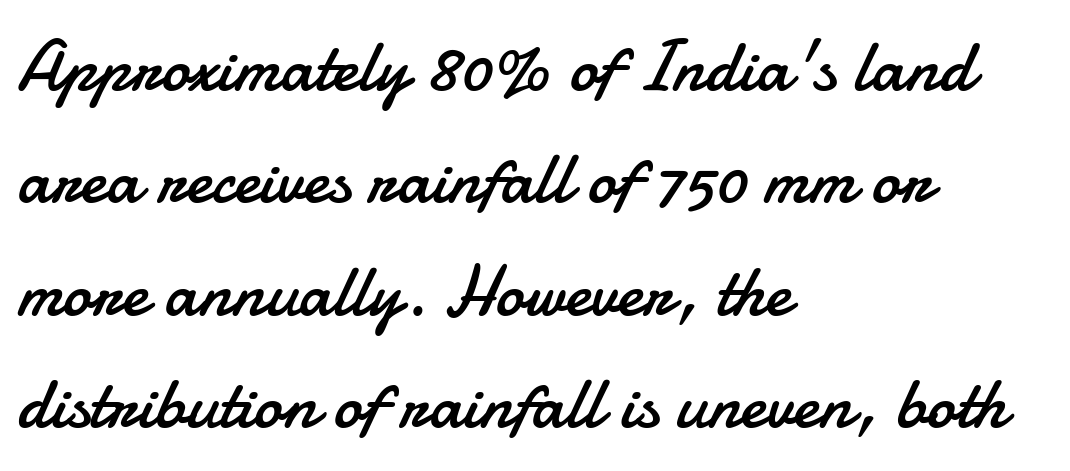
The image shows 72 px regular-weight sans-serif type; set left-aligned, normal line spacing (1.56x), normal letter spacing, not underlined; low stroke contrast and a small x-height.
